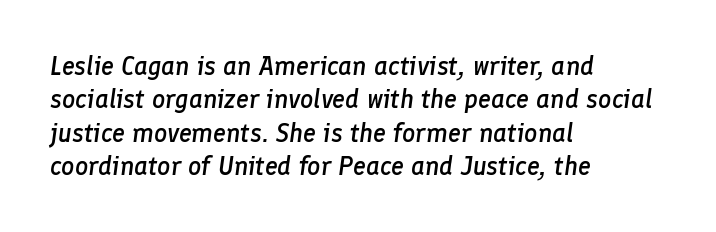
{"italic": "yes", "lean": "right", "slant_degrees": 8, "bold": "semi", "underline": "no", "align": "left", "line_spacing": "normal", "line_spacing_ratio": 1.28, "letter_spacing": "normal", "letter_spacing_em": 0.0, "glyph_px": 26}
